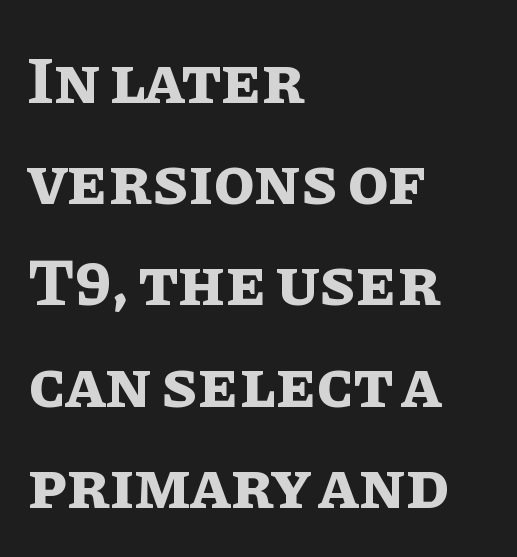
{"italic": "no", "bold": "yes", "weight": "bold", "width": "normal", "stroke_contrast": "low", "x_height": "large", "monospaced": "no", "underline": "no", "align": "left", "line_spacing": "normal", "line_spacing_ratio": 1.51, "letter_spacing": "normal", "letter_spacing_em": 0.0, "glyph_px": 67}
